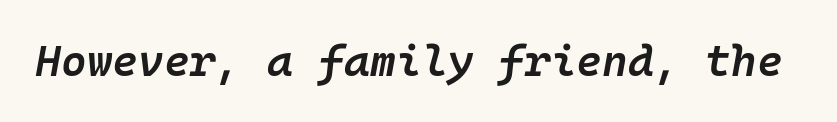
The image shows 44 px semibold type, italic (leaning right), monospaced; set normal letter spacing, not underlined; low stroke contrast and a medium x-height.
